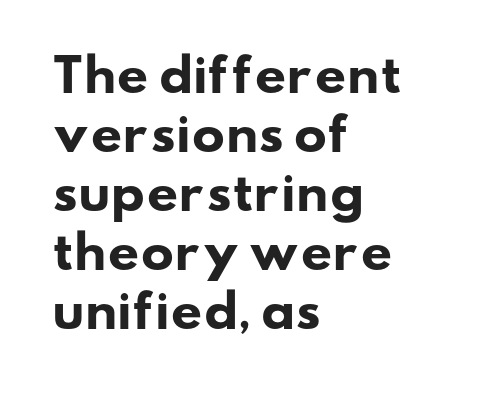
Check where the strokes stop: nothing finishes them off — pure sans. Typographic density is high because the face is bold. Vertical spacing — default. Compared with a centered layout, this one pins lines to the left instead.
